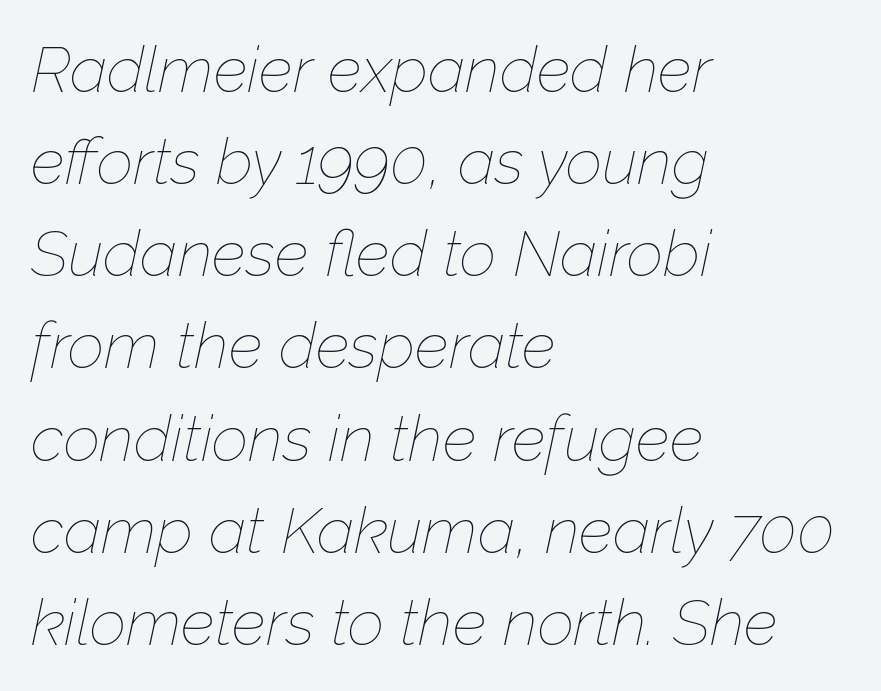
Descenders are the only things crossing below the line. Glyph-to-glyph distance matches everyday printed text. Weight class: somewhere from thin through regular. Line spacing here is normal. This sample has the flowing, uneven cadence of proportional lettering. Line starts are locked; line ends wander.
